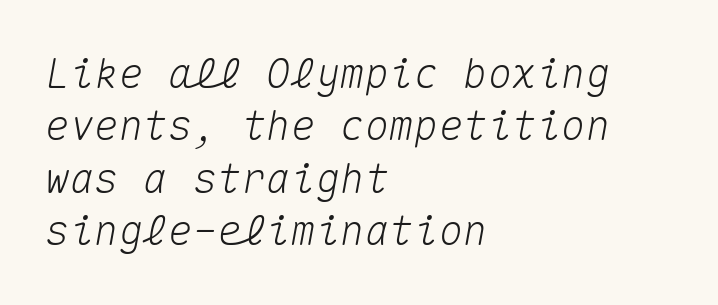
Q: Is the text italic (slanted)? A: Yes, it leans right by about 10 degrees.
Q: Is the text underlined? A: No.
Q: How is the paragraph aligned? A: Left-aligned.
Q: Is the spacing between letters normal or unusually wide? A: Normal.
Q: Is the spacing between lines tight, normal or loose? A: Normal.
Q: Width (condensed, normal, or wide)? A: Normal.
Q: Stroke contrast? A: Medium.
Q: x-height? A: Medium.
Q: Monospaced? A: Yes.
